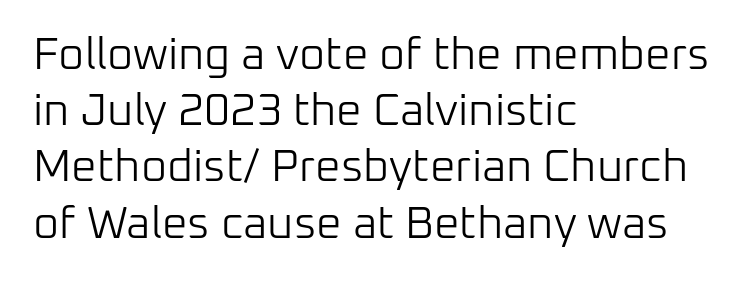
The words here are not underlined. Each word holds together tightly as a unit, with standard inter-letter gaps. A typesetter would call this proportional, since set widths differ per character. Rendered with straight, roman letterforms. The lines are quadded left. Note: no serifs on the glyphs.
